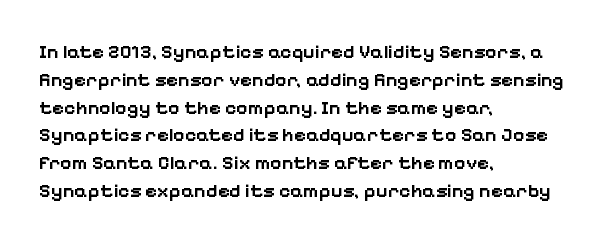
Q: Is the text bold? A: Semi-bold.
Q: Is the text italic (slanted)? A: No, it is upright.
Q: Is the text underlined? A: No.
Q: How is the paragraph aligned? A: Left-aligned.
Q: Is the spacing between letters normal or unusually wide? A: Normal.
Q: Is the spacing between lines tight, normal or loose? A: Normal.
